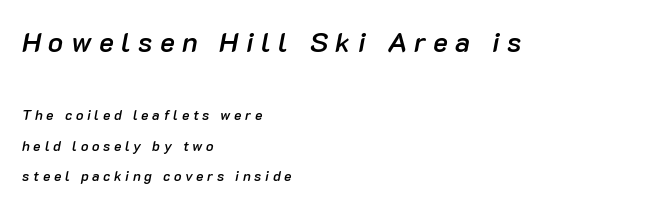
{"italic": "yes", "lean": "right", "slant_degrees": 10, "bold": "semi", "weight": "semibold", "width": "normal", "stroke_contrast": "low", "x_height": "medium", "monospaced": "no", "underline": "no", "align": "left", "line_spacing": "loose", "line_spacing_ratio": 2.17, "letter_spacing": "wide", "letter_spacing_em": 0.26, "larger_block": "first", "size_ratio": 2.0, "glyph_px": 28}
